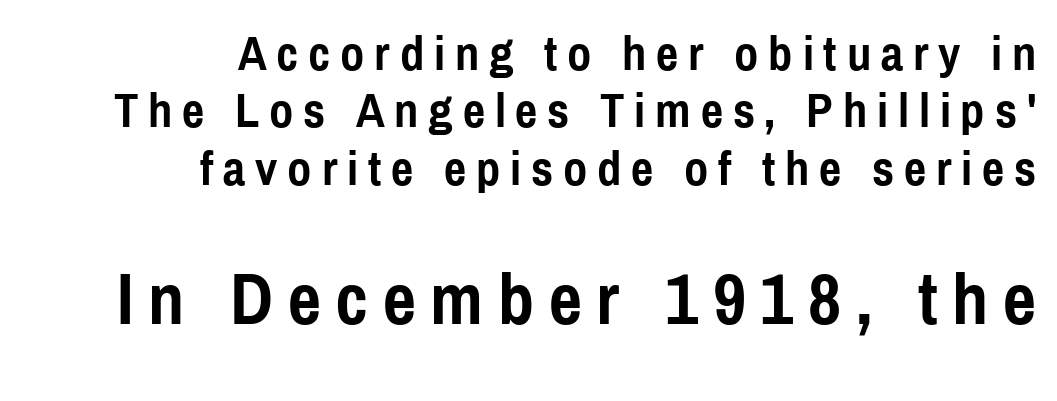
{"serif": "no", "italic": "no", "bold": "yes", "weight": "semibold", "width": "condensed", "x_height": "medium", "monospaced": "no", "underline": "no", "align": "right", "line_spacing_ratio": 1.17, "letter_spacing": "wide", "letter_spacing_em": 0.2, "larger_block": "second", "size_ratio": 1.49, "glyph_px": 73}
